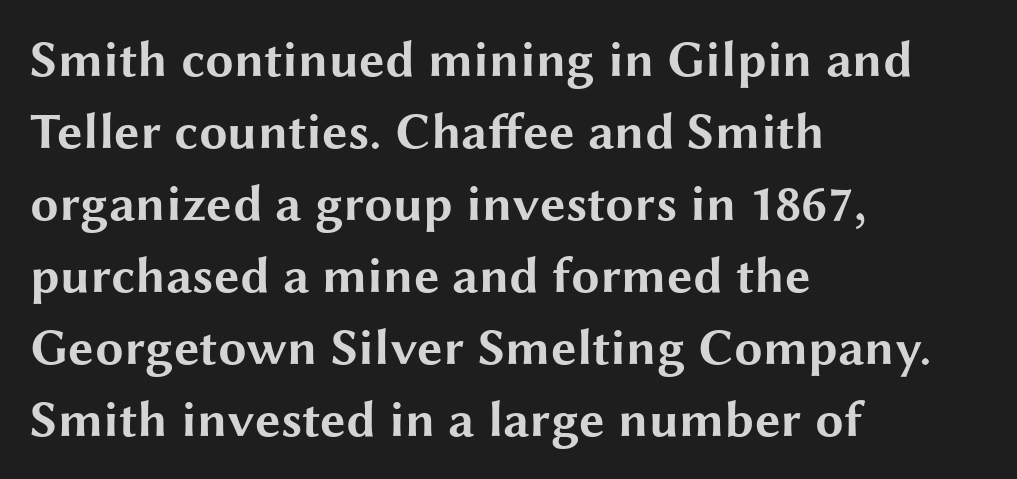
{"serif": "no", "italic": "no", "bold": "yes", "weight": "bold", "width": "wide", "stroke_contrast": "medium", "x_height": "medium", "monospaced": "no", "underline": "no", "align": "left", "line_spacing": "normal", "line_spacing_ratio": 1.41, "letter_spacing": "normal", "letter_spacing_em": 0.0, "glyph_px": 51}
